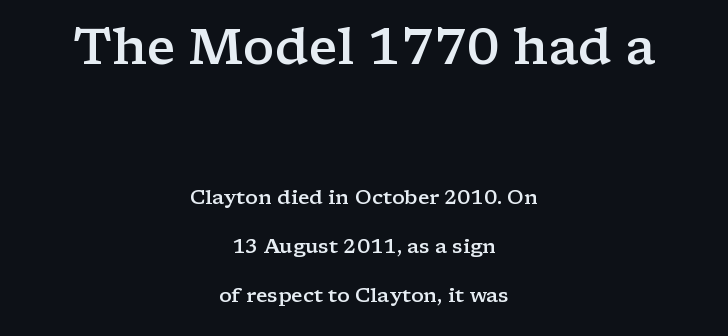
The image shows 50 px semibold, wide serif type, upright; set centered, loose line spacing (2.45x), normal letter spacing, not underlined; the first (top) block is 2.5x larger; low stroke contrast and a medium x-height.
